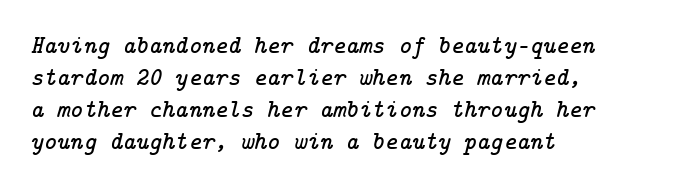
{"italic": "yes", "lean": "right", "slant_degrees": 14, "underline": "no", "align": "left", "line_spacing": "normal", "line_spacing_ratio": 1.28, "letter_spacing": "normal", "letter_spacing_em": 0.0, "glyph_px": 25}
